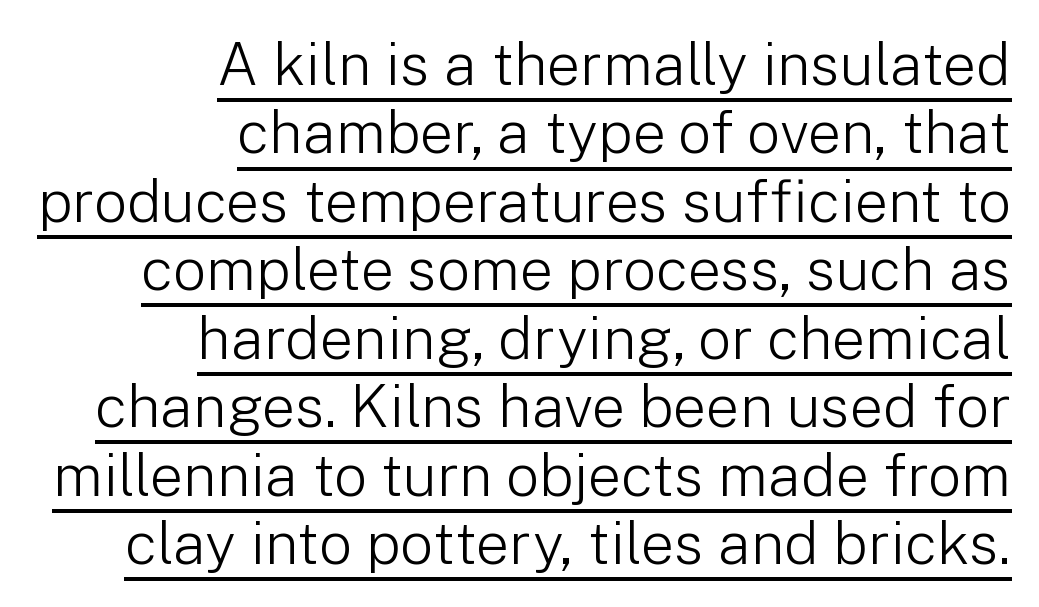
Q: Is the text bold? A: No.
Q: Is the text italic (slanted)? A: No, it is upright.
Q: Is the typeface a serif or a sans-serif typeface? A: Sans-serif.
Q: Is the text underlined? A: Yes.
Q: How is the paragraph aligned? A: Right-aligned.
Q: Is the spacing between letters normal or unusually wide? A: Normal.
Q: Width (condensed, normal, or wide)? A: Normal.
Q: Stroke contrast? A: Low.
Q: x-height? A: Medium.
Q: Monospaced? A: No.
